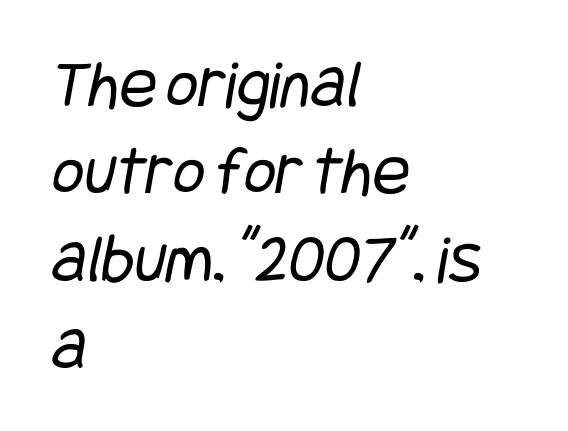
{"serif": "no", "bold": "no", "weight": "regular", "width": "condensed", "stroke_contrast": "low", "x_height": "large", "underline": "no", "align": "left", "line_spacing": "normal", "line_spacing_ratio": 1.25, "letter_spacing": "normal", "letter_spacing_em": 0.0, "glyph_px": 70}
